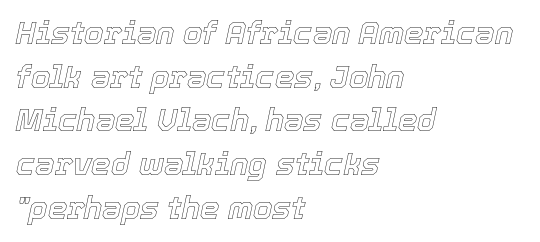
Caption: multi-line text, flush left, ragged right. Descenders are the only things crossing below the line. A typesetter would call this proportional, since set widths differ per character. Notice how descenders clear the ascenders below comfortably — that's standard leading. Default kerning and tracking; the words read as compact shapes.
